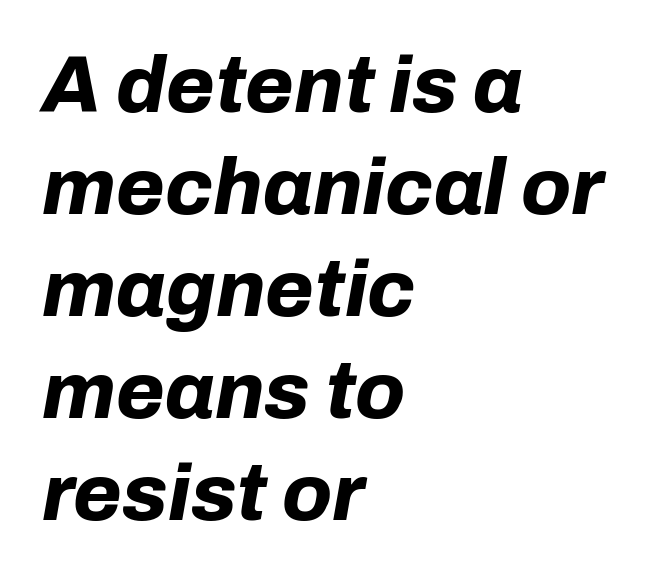
The image shows 79 px bold type, italic (leaning right); set left-aligned, normal line spacing (1.29x), normal letter spacing, not underlined; low stroke contrast and a medium x-height.
